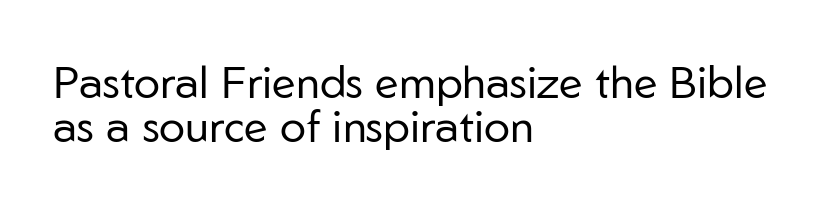
Q: Is the text bold? A: No.
Q: Is the text italic (slanted)? A: No, it is upright.
Q: Is the typeface a serif or a sans-serif typeface? A: Sans-serif.
Q: Is the text underlined? A: No.
Q: How is the paragraph aligned? A: Left-aligned.
Q: Is the spacing between letters normal or unusually wide? A: Normal.
Q: Is the spacing between lines tight, normal or loose? A: Tight.
Q: Width (condensed, normal, or wide)? A: Normal.
Q: Stroke contrast? A: Low.
Q: x-height? A: Medium.
Q: Monospaced? A: No.
